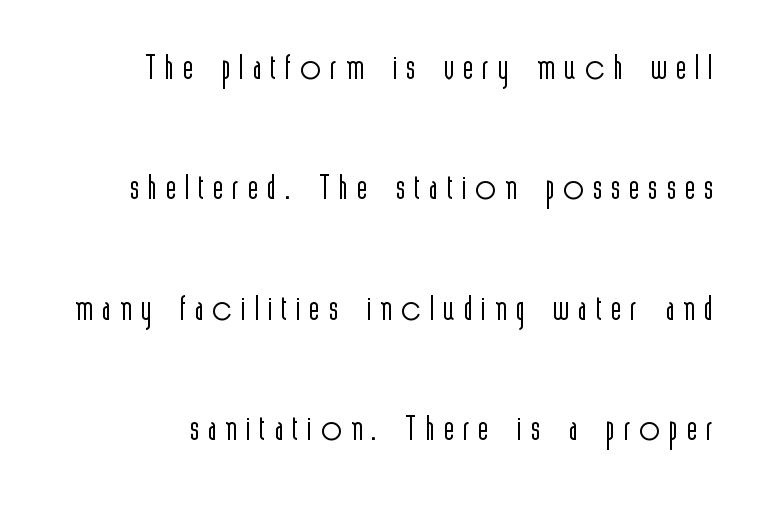
Vertical strokes here are truly vertical. Is there much room between lines? Yes — plenty of vertical air separates them. Underlining? Definitely not there. The letters carry no serifs — their stems end cleanly without finishing strokes. Think standard paragraph weight, or any step lighter than that. This sample has the flowing, uneven cadence of proportional lettering.
